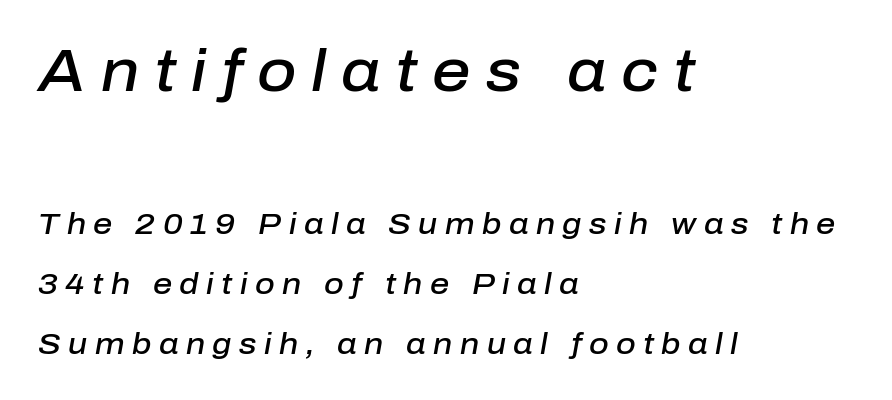
Q: Is the text bold? A: Semi-bold.
Q: Is the text italic (slanted)? A: Yes, it leans right by about 10 degrees.
Q: Is the text underlined? A: No.
Q: How is the paragraph aligned? A: Left-aligned.
Q: Is the spacing between letters normal or unusually wide? A: Unusually wide.
Q: Is the spacing between lines tight, normal or loose? A: Loose.
Q: Which block of text is set in a larger size, the first (top) or the second (bottom)? A: The first (top) one.
Q: Width (condensed, normal, or wide)? A: Normal.
Q: Stroke contrast? A: Low.
Q: x-height? A: Medium.
Q: Monospaced? A: No.
